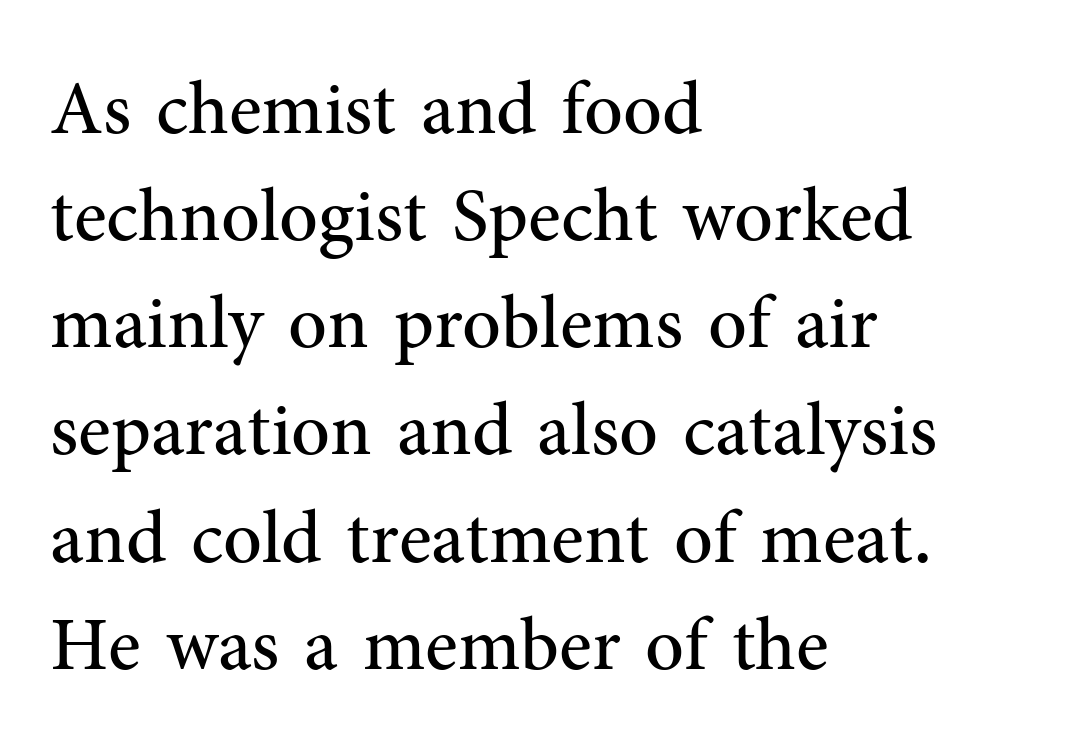
{"serif": "yes", "italic": "no", "bold": "no", "weight": "regular", "width": "normal", "stroke_contrast": "medium", "x_height": "medium", "monospaced": "no", "underline": "no", "align": "left", "line_spacing": "normal", "line_spacing_ratio": 1.41, "letter_spacing": "normal", "letter_spacing_em": 0.0, "glyph_px": 76}
